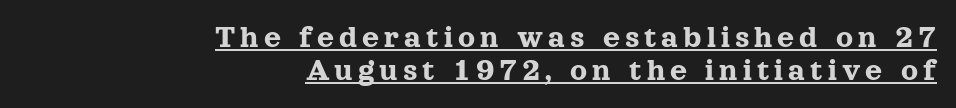
{"serif": "yes", "italic": "no", "width": "normal", "x_height": "medium", "monospaced": "no", "underline": "yes", "align": "right", "line_spacing": "tight", "line_spacing_ratio": 1.01, "glyph_px": 33}
